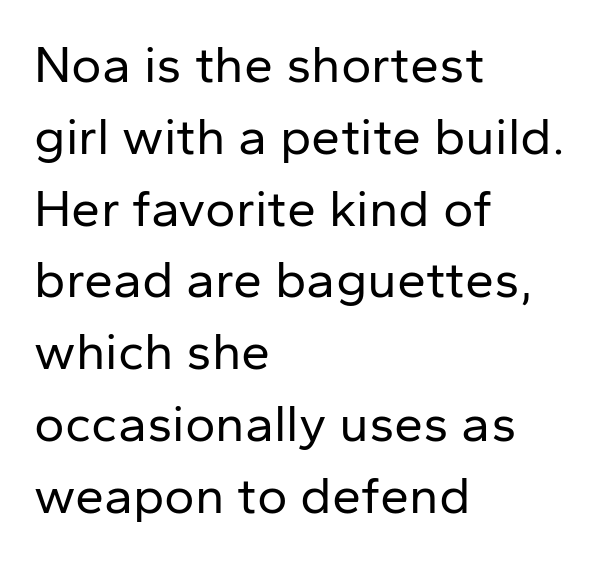
The compositor pushed each line to the left boundary. You can tell it's not italic because the verticals are truly vertical. This rendering features lettering with no underline. One glance says typical: line gaps are just what's usual.
